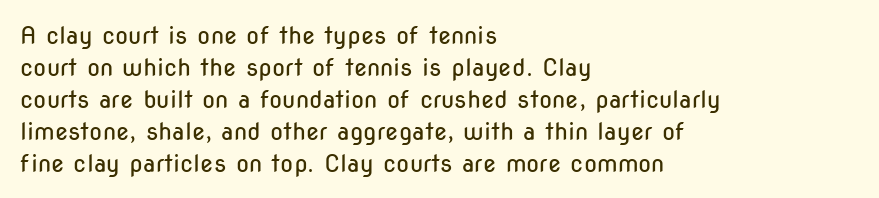
A bare baseline throughout the passage. Does the lettering tilt? It doesn't — this is upright. Leftover space on each line is placed entirely after the last word. Regarding leading, the lines here are spaced in the standard way. Inter-character spacing is left at the font's built-in metrics. Compared with a typical body face, this is equally light or lighter still.
